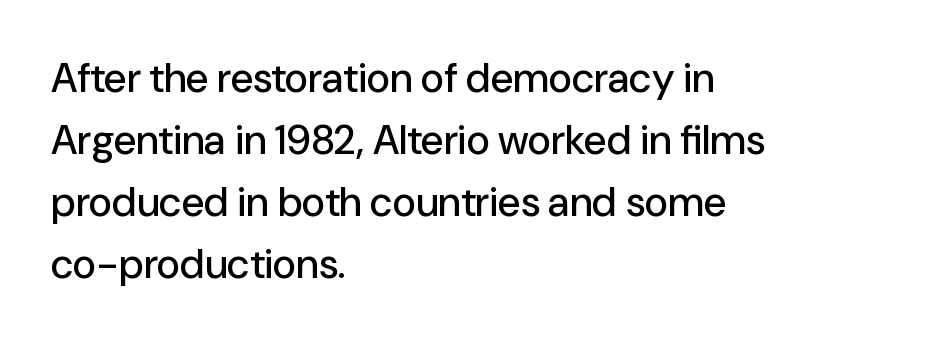
The image shows 41 px sans-serif type, upright; set left-aligned, normal line spacing (1.51x), normal letter spacing, not underlined; low stroke contrast and a medium x-height.
